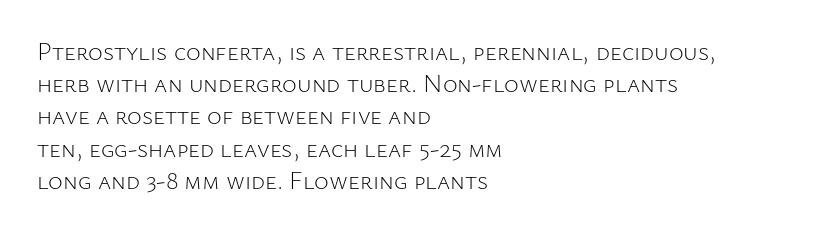
These lines keep a tight, regular rhythm from letter to letter. This sample is left-justified, so line endings fall wherever the words run out. The space between consecutive lines is moderate. Do the letters lean? They stand straight. The passage shown is not underscored anywhere. Stems and bowls with no extra thickness — not bold.
